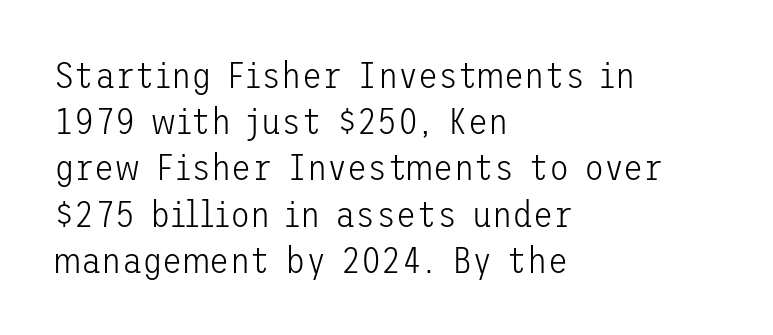
Q: Is the text bold? A: No.
Q: Is the text italic (slanted)? A: No, it is upright.
Q: Is the typeface a serif or a sans-serif typeface? A: Sans-serif.
Q: Is the text underlined? A: No.
Q: How is the paragraph aligned? A: Left-aligned.
Q: Is the spacing between letters normal or unusually wide? A: Normal.
Q: Is the spacing between lines tight, normal or loose? A: Normal.
Q: Width (condensed, normal, or wide)? A: Normal.
Q: Stroke contrast? A: Low.
Q: x-height? A: Medium.
